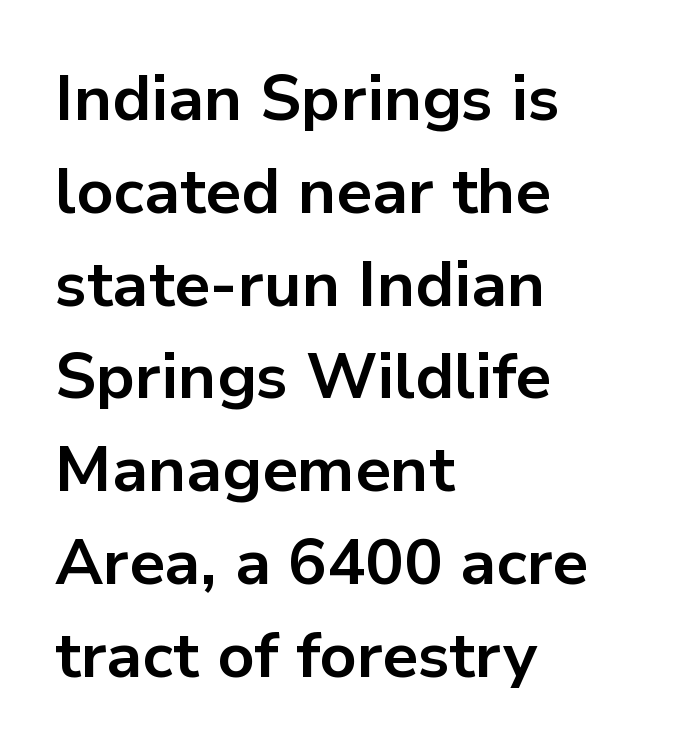
{"serif": "no", "italic": "no", "bold": "yes", "weight": "bold", "width": "normal", "stroke_contrast": "low", "x_height": "medium", "monospaced": "no", "underline": "no", "align": "left", "line_spacing": "normal", "line_spacing_ratio": 1.45, "letter_spacing": "normal", "letter_spacing_em": 0.0, "glyph_px": 64}
